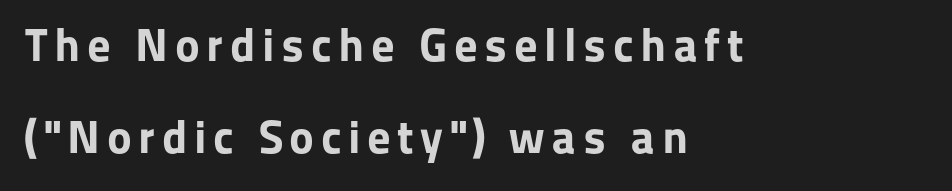
{"serif": "no", "italic": "no", "bold": "yes", "weight": "bold", "width": "normal", "stroke_contrast": "low", "x_height": "medium", "monospaced": "no", "underline": "no", "align": "left", "line_spacing": "loose", "line_spacing_ratio": 1.96, "glyph_px": 47}
